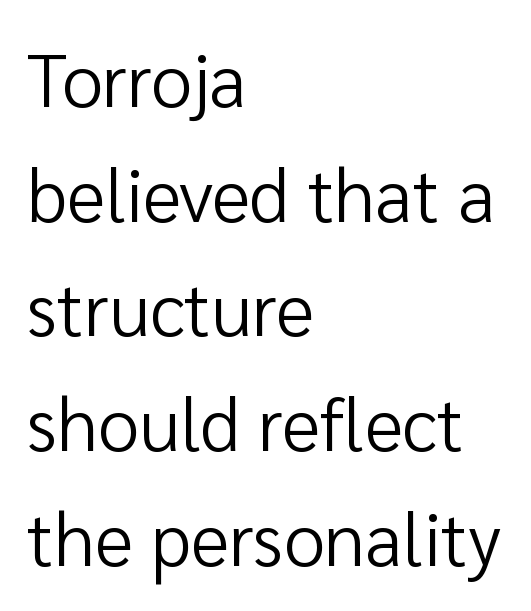
{"serif": "no", "italic": "no", "bold": "no", "weight": "regular", "width": "normal", "stroke_contrast": "low", "x_height": "medium", "monospaced": "no", "underline": "no", "align": "left", "line_spacing": "normal", "line_spacing_ratio": 1.55, "letter_spacing": "normal", "letter_spacing_em": 0.0, "glyph_px": 74}
